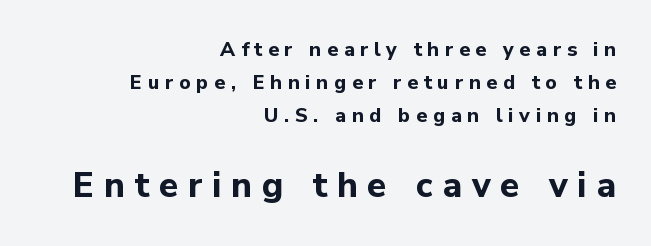
{"serif": "no", "italic": "no", "bold": "yes", "weight": "bold", "width": "normal", "stroke_contrast": "low", "x_height": "medium", "monospaced": "no", "underline": "no", "align": "right", "line_spacing": "normal", "line_spacing_ratio": 1.64, "letter_spacing": "wide", "letter_spacing_em": 0.28, "larger_block": "second", "size_ratio": 1.75, "glyph_px": 35}
